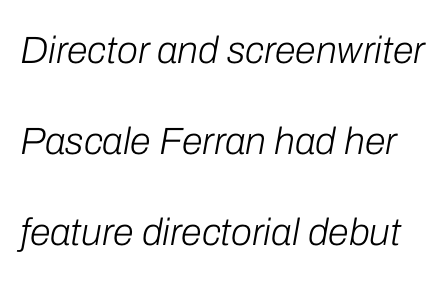
Q: Is the text bold? A: No.
Q: Is the text italic (slanted)? A: Yes, it leans right by about 10 degrees.
Q: Is the text underlined? A: No.
Q: Is the spacing between letters normal or unusually wide? A: Normal.
Q: Is the spacing between lines tight, normal or loose? A: Loose.
Q: Width (condensed, normal, or wide)? A: Normal.
Q: Stroke contrast? A: Low.
Q: x-height? A: Medium.
Q: Monospaced? A: No.
